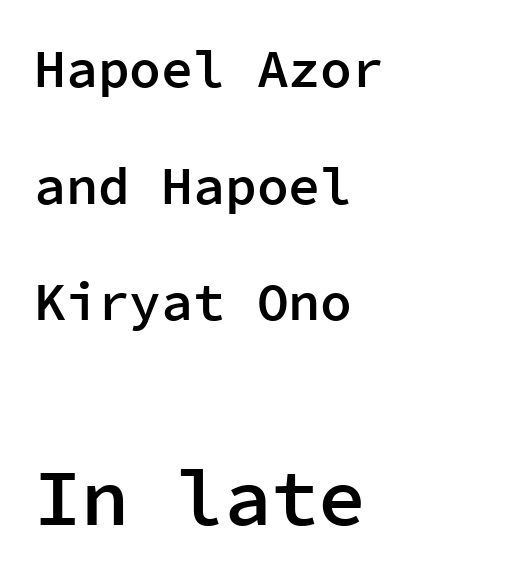
The line-height multiplier appears high, well above default. What kind of face is this? One without serifs — a sans. The specimen omits any rule beneath the text block's lines. Alignment: flush left. Designer's note — italics off, roman on. Caption: semibold face, moderately heavy strokes.
